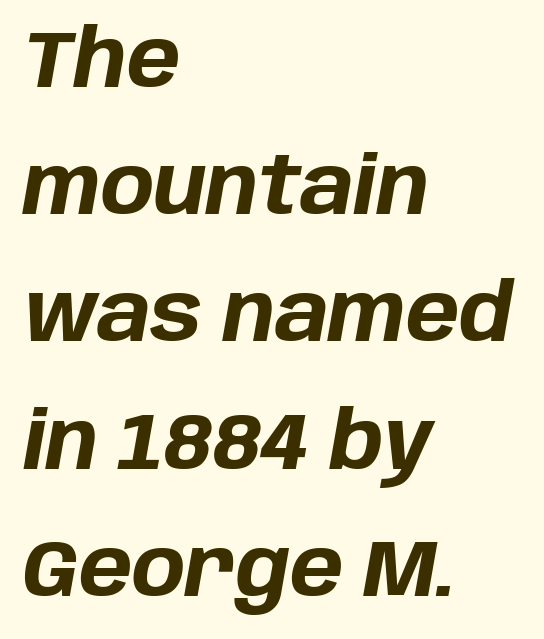
Q: Is the text bold? A: Yes.
Q: Is the text italic (slanted)? A: Yes, it leans right by about 10 degrees.
Q: Is the text underlined? A: No.
Q: How is the paragraph aligned? A: Left-aligned.
Q: Is the spacing between letters normal or unusually wide? A: Normal.
Q: Is the spacing between lines tight, normal or loose? A: Normal.
Q: Width (condensed, normal, or wide)? A: Normal.
Q: Stroke contrast? A: Low.
Q: x-height? A: Large.
Q: Monospaced? A: No.
